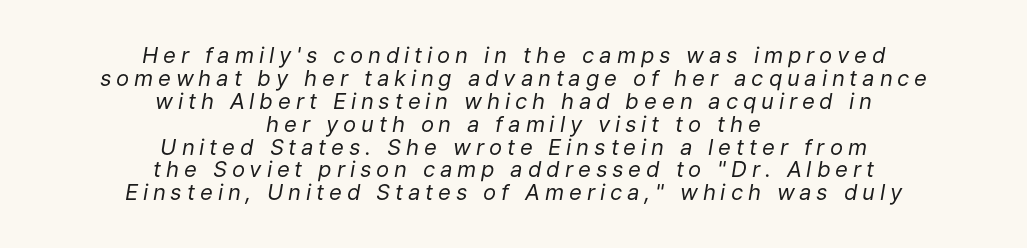
{"italic": "yes", "lean": "right", "slant_degrees": 9, "bold": "no", "underline": "no", "align": "center", "line_spacing": "tight", "line_spacing_ratio": 1.04, "letter_spacing": "wide", "letter_spacing_em": 0.22, "glyph_px": 22}
